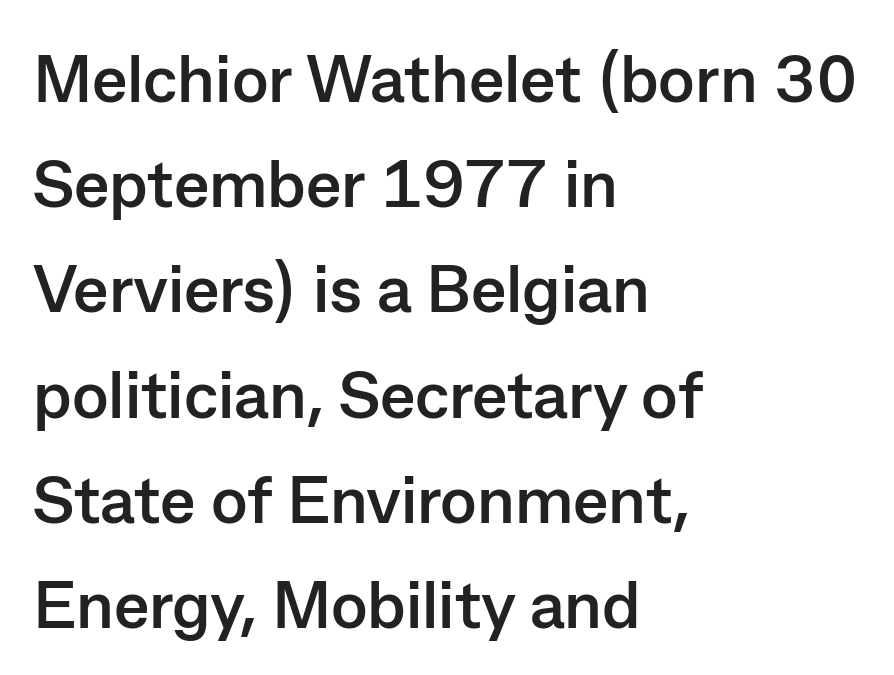
{"serif": "no", "italic": "no", "bold": "yes", "weight": "semibold", "width": "normal", "stroke_contrast": "low", "x_height": "medium", "monospaced": "no", "underline": "no", "align": "left", "line_spacing": "normal", "line_spacing_ratio": 1.57, "letter_spacing": "normal", "letter_spacing_em": 0.0, "glyph_px": 67}
